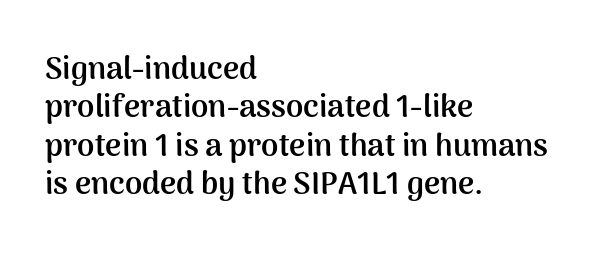
Are there feet on the stems? There aren't — it's a sans. This rendering leaves character spacing at its baseline value. Reading down the block, your eye returns to a fixed left position each line. Strong, thick strokes mark this as bold type. Note the varied advance widths — an 'i' is clearly narrower than an 'm'.
